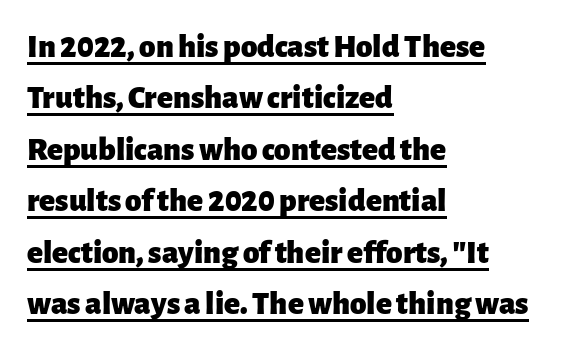
Posture: vertical. Weight: bold. Quick note: underline on. Horizontally, the lines are justified to the leading edge only.
